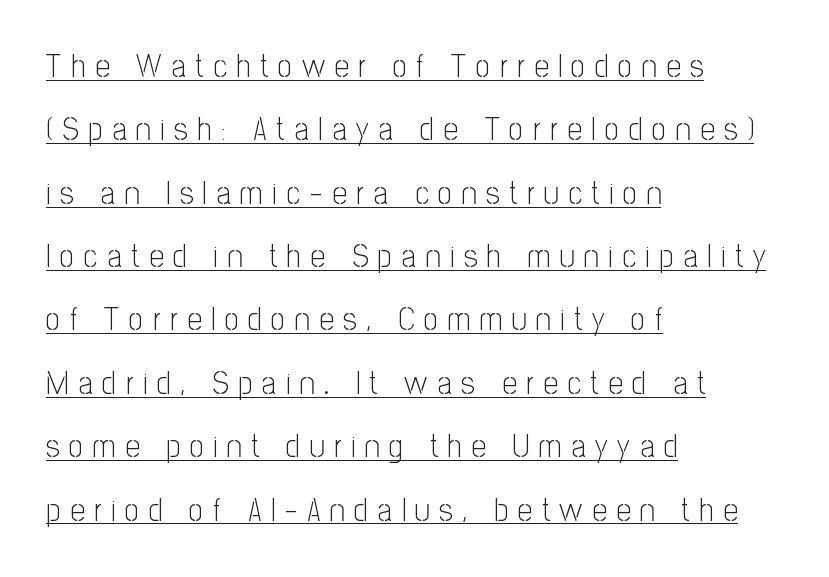
Line spacing here is loose. Compared with undecorated copy, this sample adds a rule below the words. Bold? No — there's no thickening of the strokes. Display-style spreading of the glyphs; the letterfit is very open.
